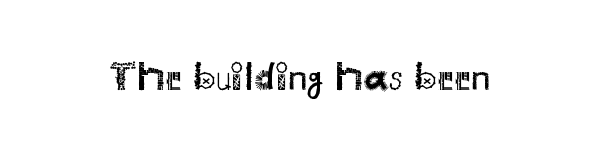
The image shows 41 px regular-weight sans-serif type, upright; set normal letter spacing, not underlined; medium stroke contrast and a small x-height.
